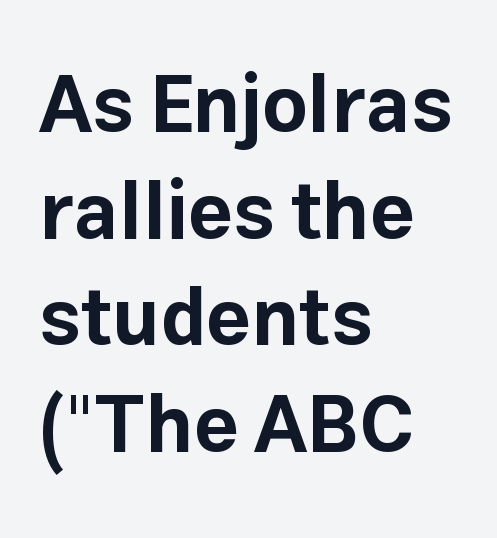
Q: Is the text bold? A: Yes.
Q: Is the text italic (slanted)? A: No, it is upright.
Q: Is the typeface a serif or a sans-serif typeface? A: Sans-serif.
Q: Is the text underlined? A: No.
Q: How is the paragraph aligned? A: Left-aligned.
Q: Is the spacing between letters normal or unusually wide? A: Normal.
Q: Is the spacing between lines tight, normal or loose? A: Normal.
Q: Width (condensed, normal, or wide)? A: Normal.
Q: Stroke contrast? A: Low.
Q: x-height? A: Medium.
Q: Monospaced? A: No.
